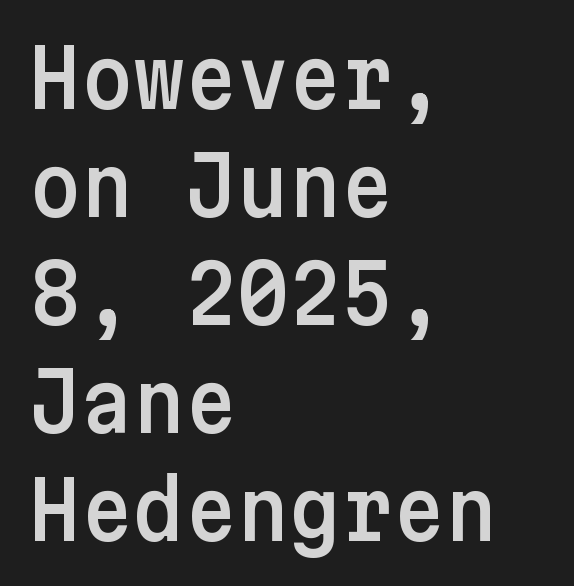
Q: Is the text italic (slanted)? A: No, it is upright.
Q: Is the typeface a serif or a sans-serif typeface? A: Sans-serif.
Q: Is the text underlined? A: No.
Q: How is the paragraph aligned? A: Left-aligned.
Q: Is the spacing between letters normal or unusually wide? A: Normal.
Q: Is the spacing between lines tight, normal or loose? A: Normal.
Q: Width (condensed, normal, or wide)? A: Normal.
Q: Stroke contrast? A: Low.
Q: x-height? A: Medium.
